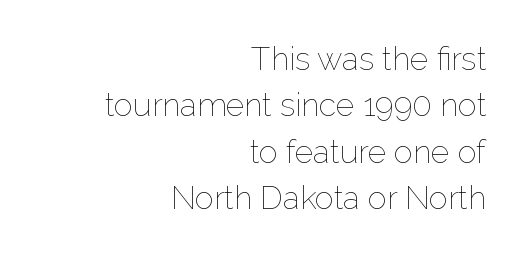
The image shows 32 px thin type, upright; set right-aligned, normal line spacing (1.45x), normal letter spacing, not underlined; low stroke contrast and a medium x-height.
